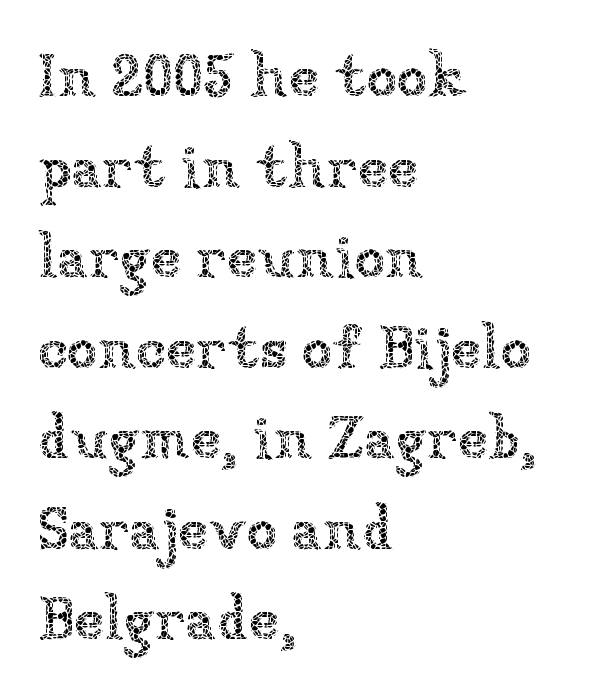
{"italic": "no", "bold": "no", "weight": "thin", "width": "normal", "stroke_contrast": "low", "x_height": "medium", "monospaced": "no", "underline": "no", "align": "left", "line_spacing": "normal", "line_spacing_ratio": 1.46, "letter_spacing": "normal", "letter_spacing_em": 0.0, "glyph_px": 62}
